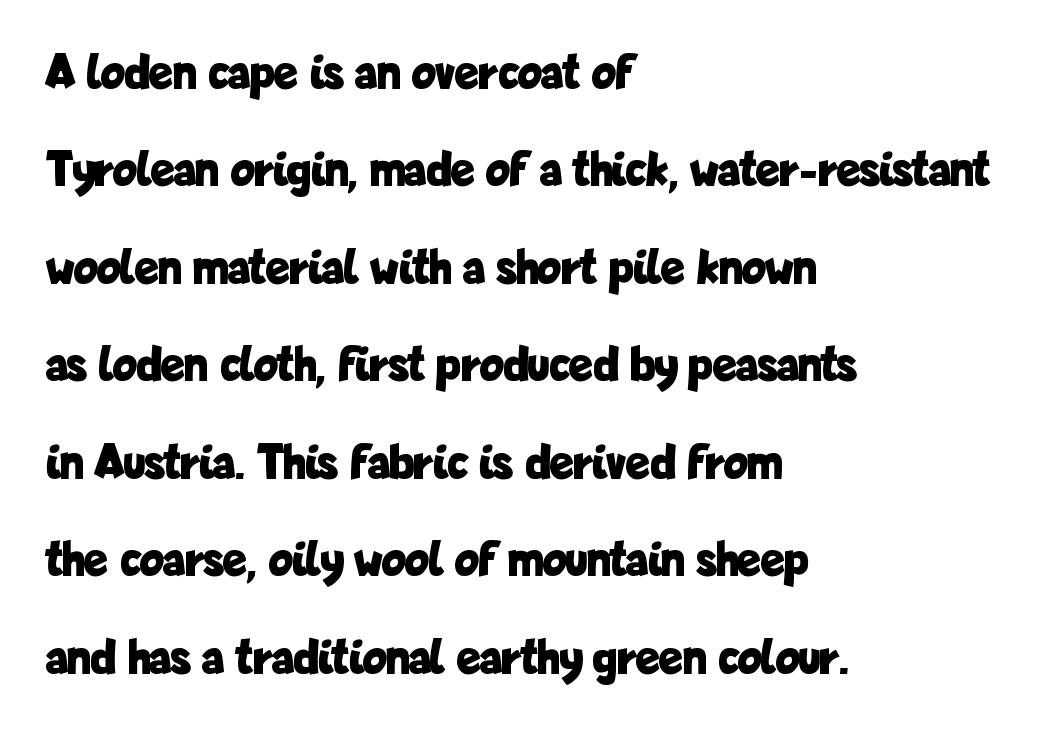
Q: Is the text bold? A: Yes.
Q: Is the text italic (slanted)? A: No, it is upright.
Q: Is the typeface a serif or a sans-serif typeface? A: Sans-serif.
Q: Is the text underlined? A: No.
Q: How is the paragraph aligned? A: Left-aligned.
Q: Is the spacing between letters normal or unusually wide? A: Normal.
Q: Is the spacing between lines tight, normal or loose? A: Loose.
Q: Width (condensed, normal, or wide)? A: Condensed.
Q: Stroke contrast? A: Low.
Q: x-height? A: Medium.
Q: Monospaced? A: No.
